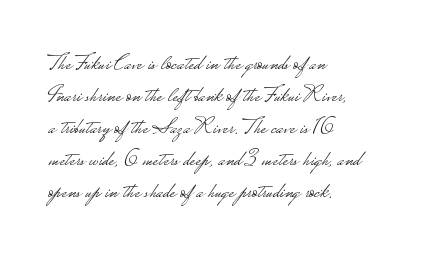
Q: Is the text bold? A: No.
Q: Is the text italic (slanted)? A: Yes.
Q: Is the text underlined? A: No.
Q: How is the paragraph aligned? A: Left-aligned.
Q: Is the spacing between letters normal or unusually wide? A: Normal.
Q: Is the spacing between lines tight, normal or loose? A: Normal.
